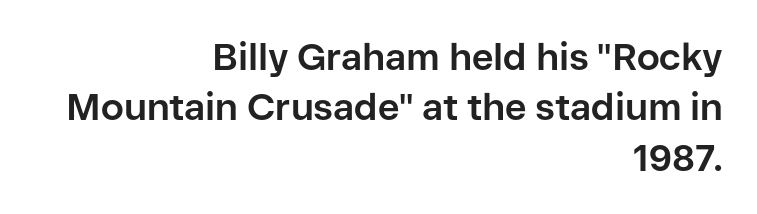
A typesetter would mark this as roman, not italic. The setting favours the right margin, as signatures and pull-quotes sometimes do. Letter spacing: default. Looks like regular typesetting: each glyph gets only the width it needs.
